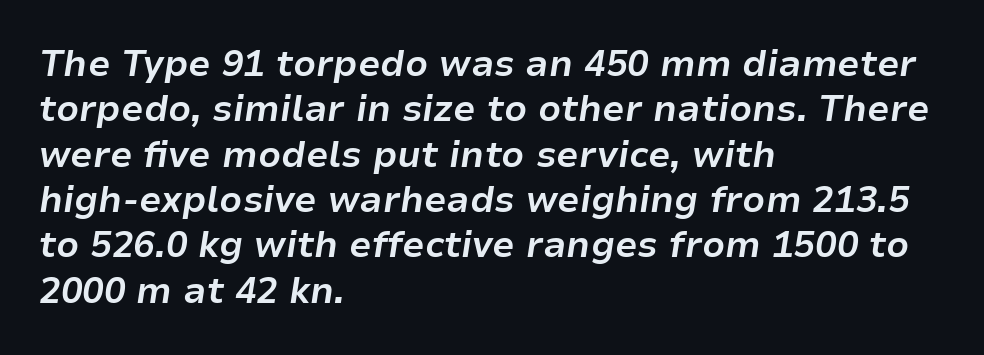
The image shows 36 px bold type, italic (leaning right); set left-aligned, normal line spacing (1.26x), normal letter spacing, not underlined; low stroke contrast and a medium x-height.
